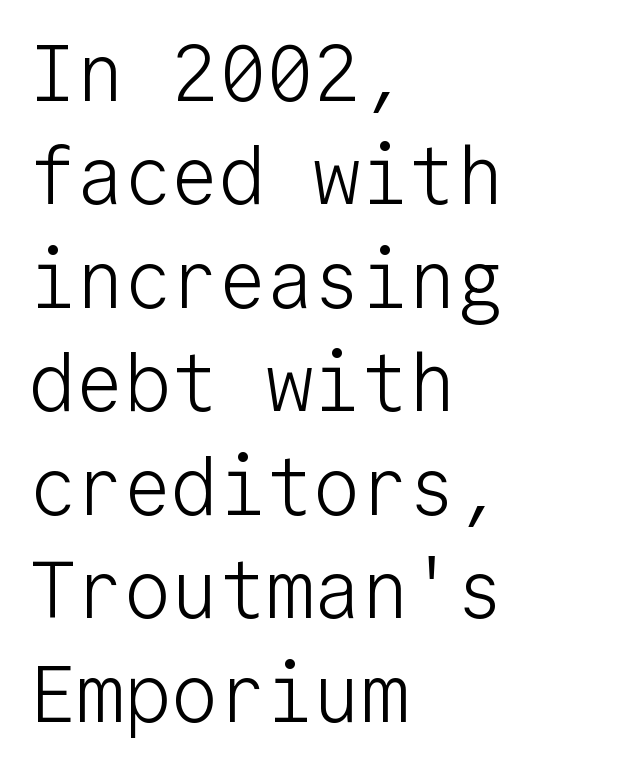
{"serif": "no", "italic": "no", "bold": "no", "weight": "light", "width": "normal", "stroke_contrast": "low", "x_height": "medium", "monospaced": "yes", "underline": "no", "align": "left", "line_spacing": "normal", "line_spacing_ratio": 1.31, "letter_spacing": "normal", "letter_spacing_em": 0.0, "glyph_px": 79}
